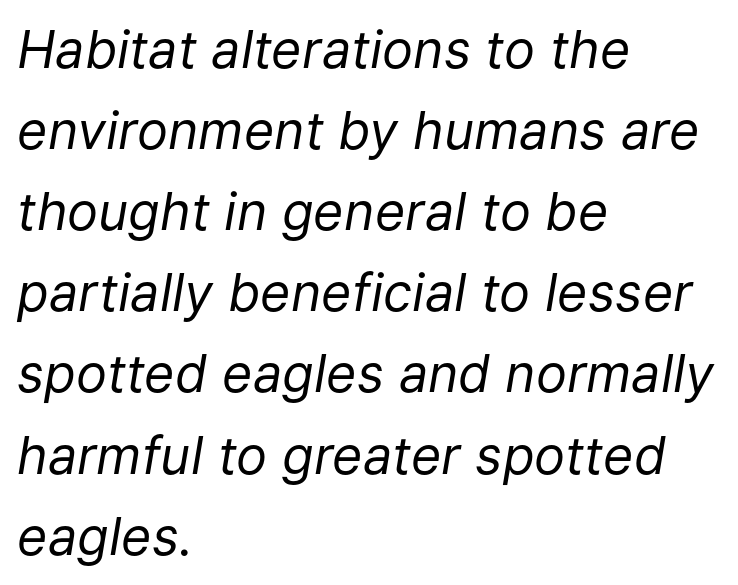
Weight class: somewhere from thin through regular. Rule under the text: the space is simply empty. The letterforms sit shoulder to shoulder at normal distance. All the whitespace from short lines collects on the right. Leading matches the norm, producing a regular column. Here the designer chose a conventional face with non-uniform glyph widths.
